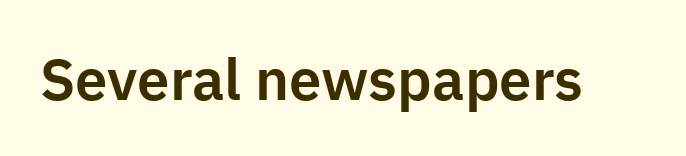
The image shows 58 px sans-serif type, upright; set normal letter spacing, not underlined; low stroke contrast and a medium x-height.
